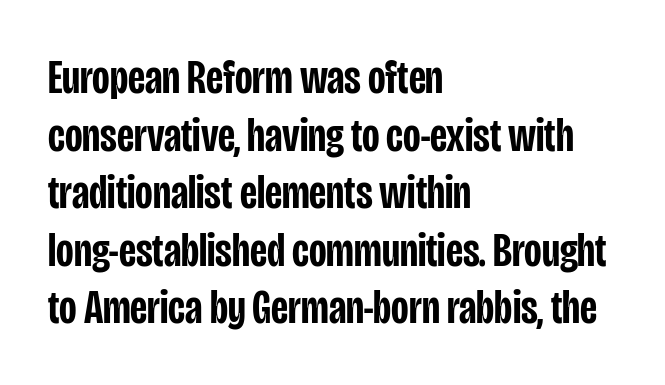
Proportional: the letters do not fall into vertical columns. The typeface chosen for these lines omits serifs. The rag falls on the right side of this text block. Typographic density is moderately raised because the face is semibold.
